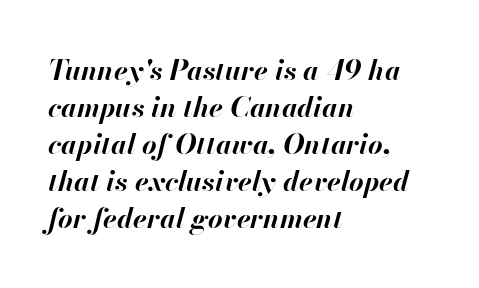
The image shows 28 px bold type, italic (leaning right); set left-aligned, normal line spacing (1.32x), normal letter spacing, not underlined; high stroke contrast and a small x-height.
